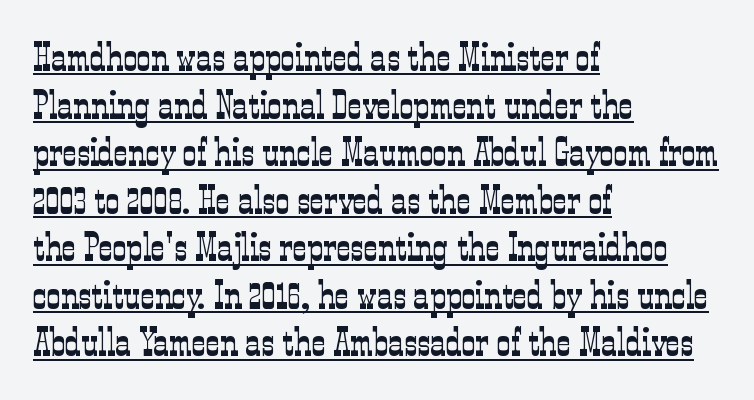
{"serif": "yes", "italic": "no", "bold": "no", "weight": "light", "width": "condensed", "stroke_contrast": "low", "x_height": "medium", "monospaced": "no", "underline": "yes", "align": "left", "line_spacing_ratio": 1.22, "letter_spacing": "normal", "letter_spacing_em": 0.0, "glyph_px": 39}
